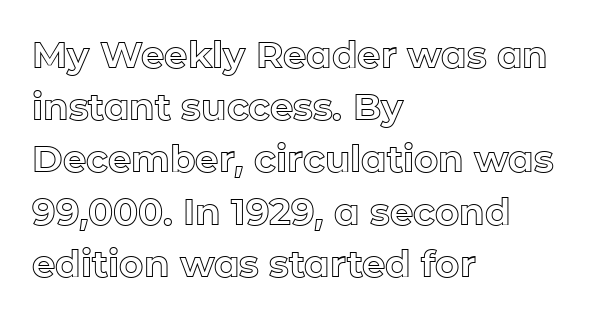
{"italic": "no", "width": "normal", "x_height": "medium", "monospaced": "no", "underline": "no", "align": "left", "line_spacing": "normal", "line_spacing_ratio": 1.41, "letter_spacing": "normal", "letter_spacing_em": 0.0, "glyph_px": 37}
